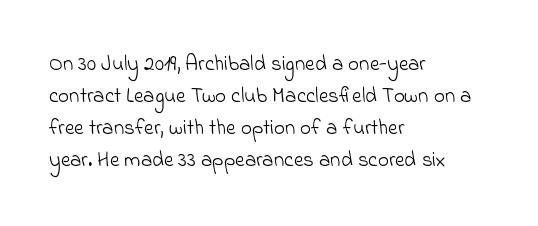
Counters stay open thanks to moderate or lighter strokes. Line spacing here is normal. Letters rest on an invisible, unmarked baseline. Tracking value appears to be zero — textbook default spacing. These lines are set flush left with a ragged right edge.
